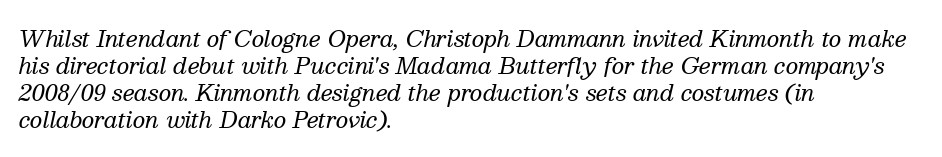
Q: Is the text bold? A: No.
Q: Is the text italic (slanted)? A: Yes, it leans right by about 13 degrees.
Q: Is the text underlined? A: No.
Q: How is the paragraph aligned? A: Left-aligned.
Q: Is the spacing between letters normal or unusually wide? A: Normal.
